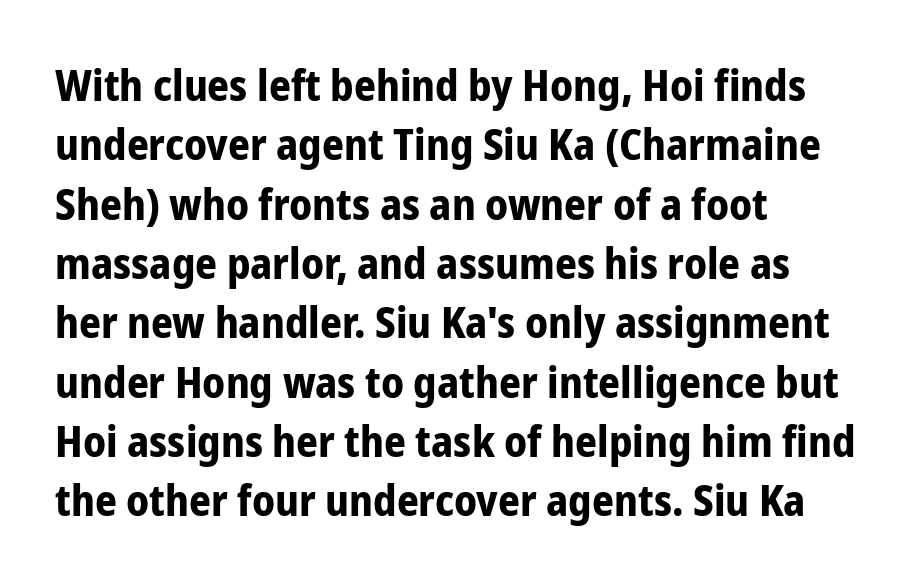
{"serif": "no", "italic": "no", "bold": "yes", "weight": "bold", "width": "condensed", "stroke_contrast": "low", "x_height": "medium", "monospaced": "no", "underline": "no", "align": "left", "line_spacing": "normal", "line_spacing_ratio": 1.38, "letter_spacing": "normal", "letter_spacing_em": 0.0, "glyph_px": 43}
